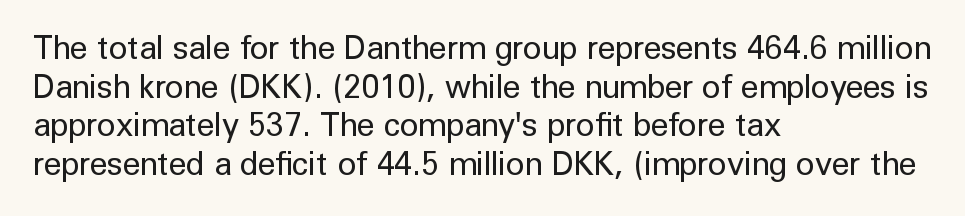
These lines are rendered in a variable-pitch font. The weight tops out at a normal text grade. Spacing between characters is what you'd get straight out of the box. The baseline area is clear.
